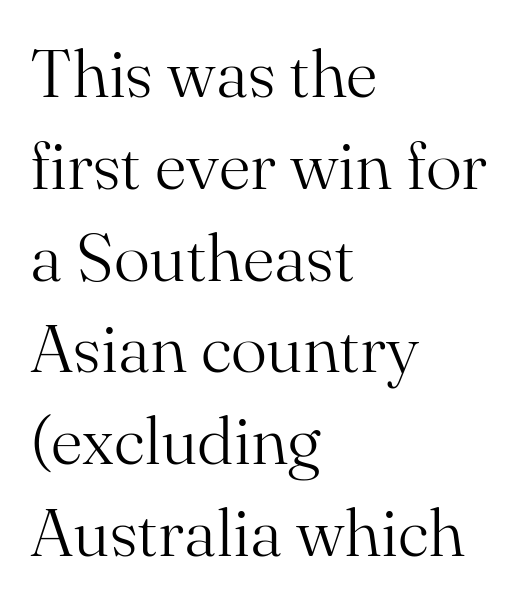
The face used here is proportionally spaced, like ordinary book or web type. Standard letterfit; no display-style spreading of the glyphs. The typeface has the unassuming heft of standard copy or less. Words float on clear page, feet unadorned. In terms of posture, this sample is upright.
